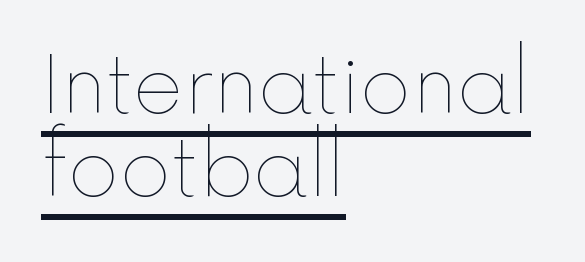
Caption: face not bold, strokes unweighted. Spacing between characters is what you'd get straight out of the box. The glyphs are accompanied by a horizontal stroke just below them. Vertical strokes here are truly vertical. The compositor pushed each line to the left boundary. These lines are rendered in a variable-pitch font.
